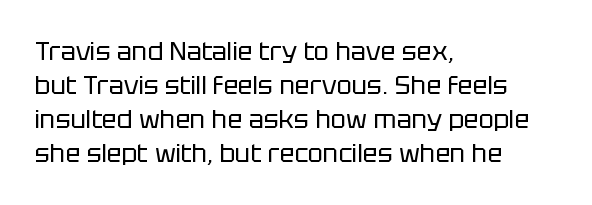
{"italic": "no", "bold": "no", "underline": "no", "align": "left", "line_spacing": "normal", "line_spacing_ratio": 1.36, "letter_spacing": "normal", "letter_spacing_em": 0.0, "glyph_px": 25}
